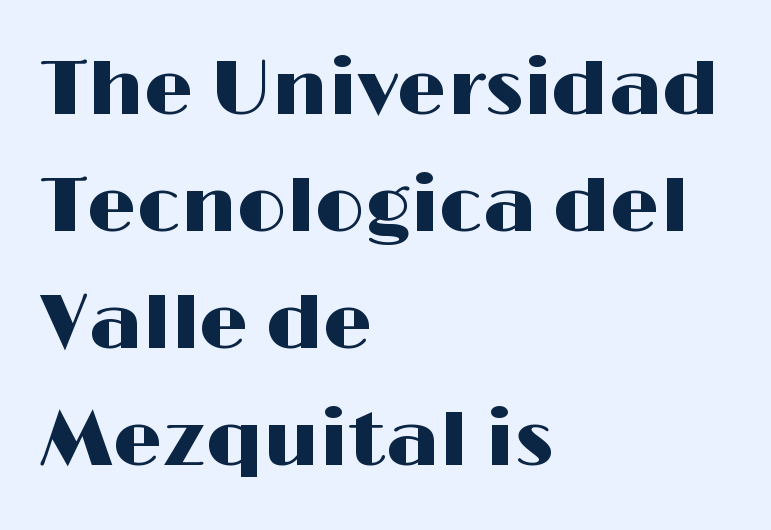
The image shows 78 px wide sans-serif type, upright; set left-aligned, normal line spacing (1.5x), normal letter spacing, not underlined; high stroke contrast and a medium x-height.
